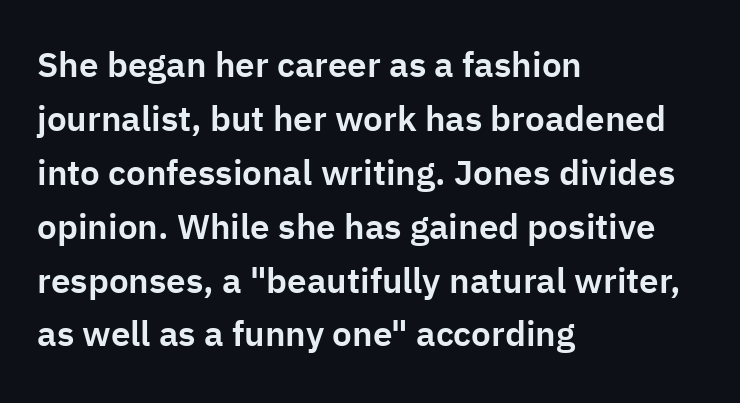
Compared with typical paragraphs, the rows here are spaced about the same. Beneath every word, the page is bare. I'd call this a sans setting — the letters go barefoot. In terms of posture, this sample is upright. Varying glyph widths throughout — classic text-font behaviour.
